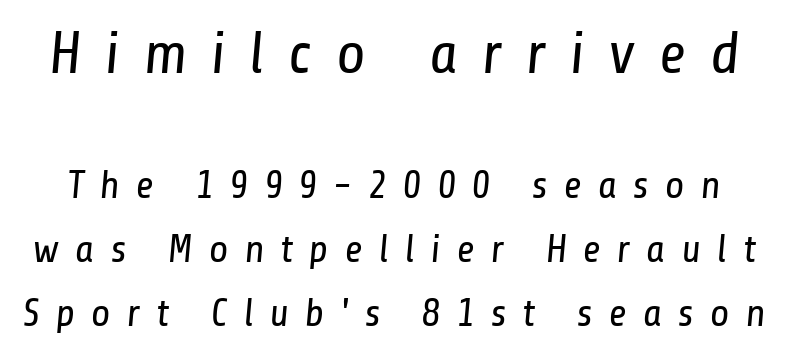
Q: Is the text bold? A: No.
Q: Is the typeface a serif or a sans-serif typeface? A: Sans-serif.
Q: Is the text underlined? A: No.
Q: Is the spacing between letters normal or unusually wide? A: Unusually wide.
Q: Is the spacing between lines tight, normal or loose? A: Normal.
Q: Which block of text is set in a larger size, the first (top) or the second (bottom)? A: The first (top) one.
Q: Width (condensed, normal, or wide)? A: Condensed.
Q: Stroke contrast? A: Low.
Q: x-height? A: Medium.
Q: Monospaced? A: No.
